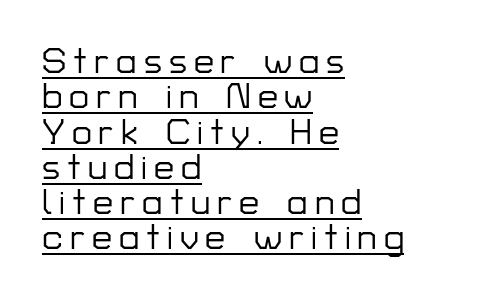
Horizontally, the lines are justified to the leading edge only. The leading is snug, giving the passage a crowded texture. Beneath each row of characters lies a ruled line. The glyphs in this specimen are sans serif. Think of a printed novel: that variable character pitch is what you see here. Tall strokes in this sample are plumb rather than angled.
